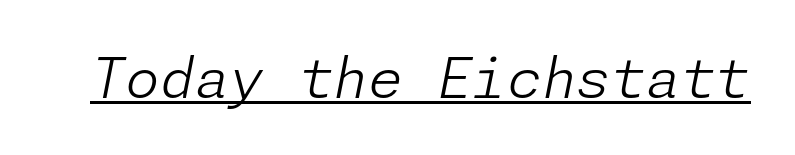
{"italic": "yes", "lean": "right", "slant_degrees": 11, "bold": "no", "weight": "light", "width": "normal", "stroke_contrast": "low", "x_height": "medium", "underline": "yes", "letter_spacing": "normal", "letter_spacing_em": 0.0, "glyph_px": 56}
